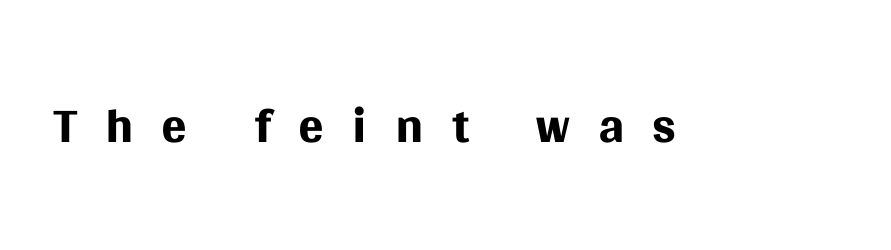
In terms of letterspacing, this is a distinctly airy, spread setting. Nope, not italic — everything's standing straight. Stroke mass is kept to a normal reading level or below. The designer went with a sans here, leaving each stem footless.
